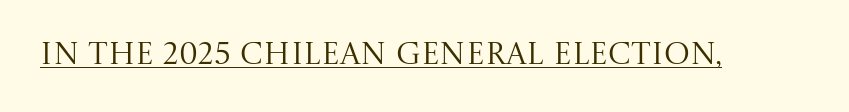
The image shows 31 px regular-weight serif type, upright; set normal letter spacing, underlined; medium stroke contrast and a large x-height.
